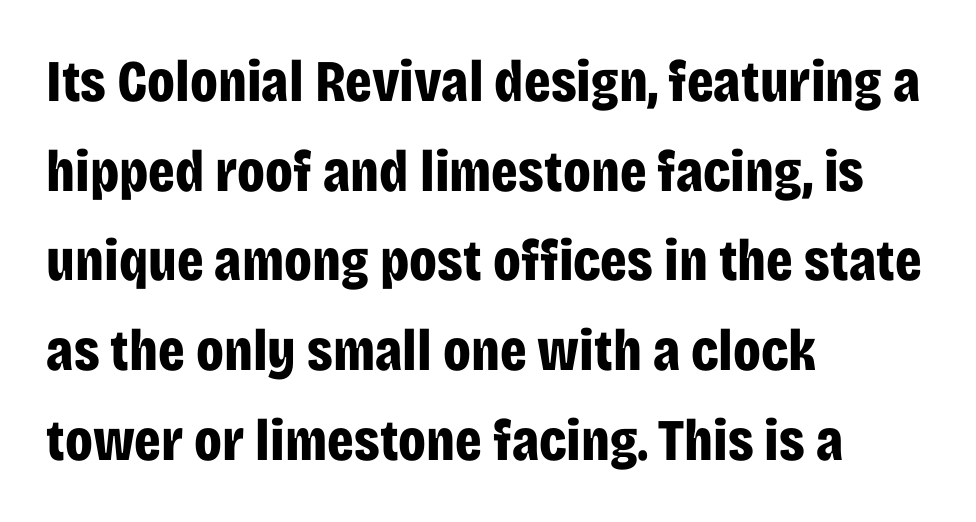
{"serif": "no", "italic": "no", "bold": "yes", "weight": "bold", "width": "condensed", "stroke_contrast": "low", "x_height": "large", "monospaced": "no", "underline": "no", "align": "left", "line_spacing": "normal", "line_spacing_ratio": 1.52, "letter_spacing": "normal", "letter_spacing_em": 0.0, "glyph_px": 59}
